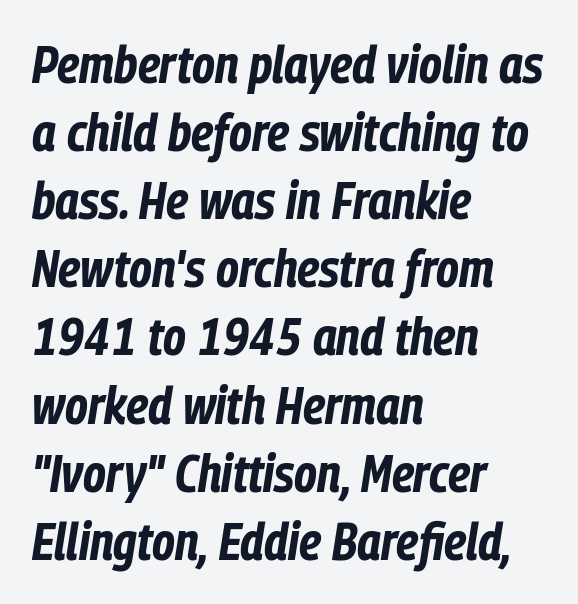
The image shows 52 px bold, condensed type, italic (leaning right); set left-aligned, normal line spacing (1.31x), normal letter spacing, not underlined; low stroke contrast and a medium x-height.
